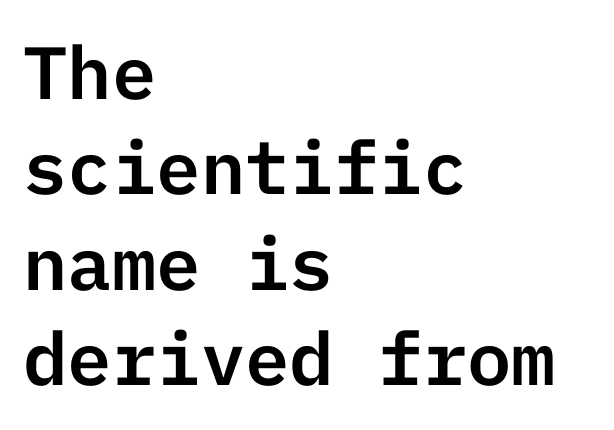
{"serif": "no", "italic": "no", "width": "normal", "stroke_contrast": "low", "x_height": "medium", "underline": "no", "align": "left", "line_spacing": "normal", "line_spacing_ratio": 1.29, "letter_spacing": "normal", "letter_spacing_em": 0.0, "glyph_px": 74}
